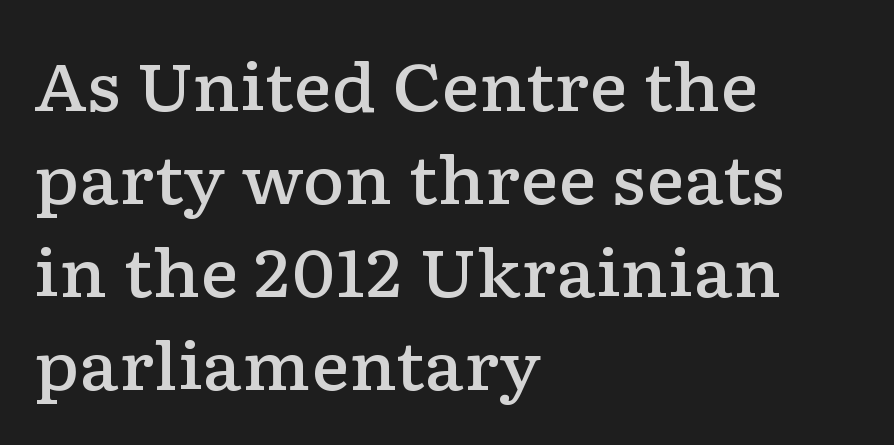
{"serif": "yes", "italic": "no", "bold": "semi", "weight": "semibold", "width": "wide", "stroke_contrast": "low", "x_height": "medium", "monospaced": "no", "underline": "no", "align": "left", "line_spacing": "normal", "line_spacing_ratio": 1.43, "letter_spacing": "normal", "letter_spacing_em": 0.0, "glyph_px": 65}
